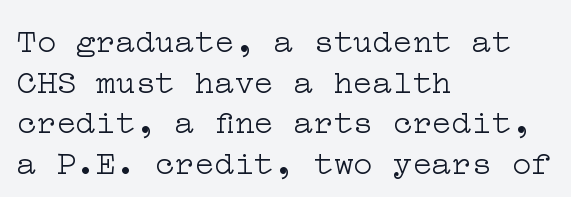
Q: Is the text bold? A: No.
Q: Is the text italic (slanted)? A: No, it is upright.
Q: Is the typeface a serif or a sans-serif typeface? A: Serif.
Q: Is the text underlined? A: No.
Q: How is the paragraph aligned? A: Left-aligned.
Q: Is the spacing between letters normal or unusually wide? A: Normal.
Q: Width (condensed, normal, or wide)? A: Wide.
Q: Stroke contrast? A: Low.
Q: x-height? A: Medium.
